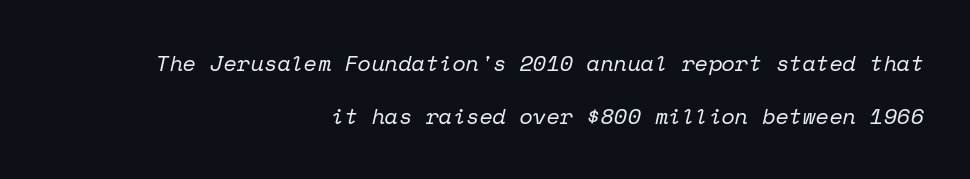
{"italic": "yes", "lean": "right", "slant_degrees": 12, "bold": "no", "underline": "no", "align": "right", "line_spacing": "loose", "line_spacing_ratio": 2.42, "letter_spacing": "normal", "letter_spacing_em": 0.0, "glyph_px": 22}
